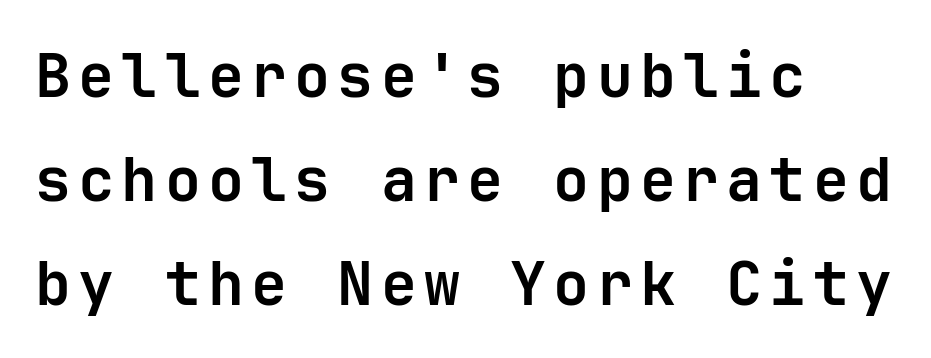
Q: Is the text bold? A: Yes.
Q: Is the text italic (slanted)? A: No, it is upright.
Q: Is the typeface a serif or a sans-serif typeface? A: Sans-serif.
Q: Is the text underlined? A: No.
Q: How is the paragraph aligned? A: Left-aligned.
Q: Width (condensed, normal, or wide)? A: Normal.
Q: Stroke contrast? A: Low.
Q: x-height? A: Medium.
Q: Monospaced? A: Yes.
